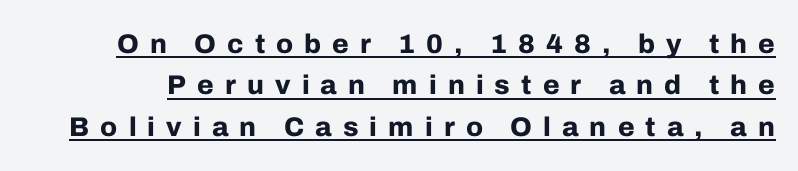
{"italic": "no", "bold": "yes", "underline": "yes", "line_spacing": "normal", "line_spacing_ratio": 1.53, "letter_spacing": "wide", "letter_spacing_em": 0.41, "glyph_px": 27}
